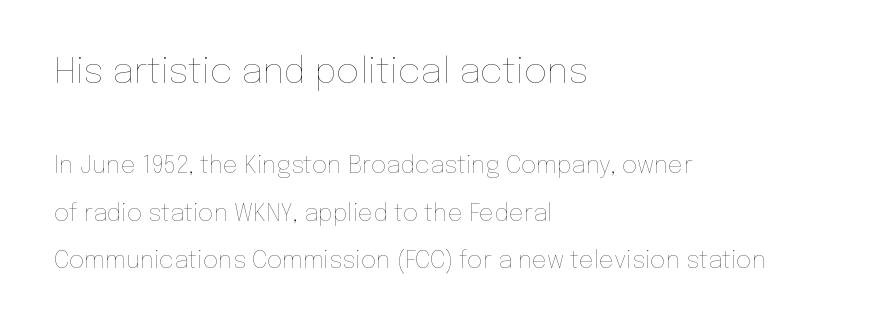
Q: Is the text bold? A: No.
Q: Is the text italic (slanted)? A: No, it is upright.
Q: Is the text underlined? A: No.
Q: How is the paragraph aligned? A: Left-aligned.
Q: Is the spacing between letters normal or unusually wide? A: Normal.
Q: Is the spacing between lines tight, normal or loose? A: Loose.
Q: Which block of text is set in a larger size, the first (top) or the second (bottom)? A: The first (top) one.
Q: Width (condensed, normal, or wide)? A: Normal.
Q: Stroke contrast? A: Low.
Q: x-height? A: Medium.
Q: Monospaced? A: No.
